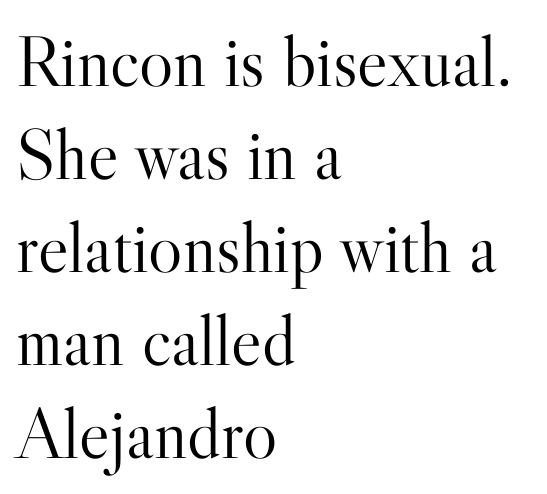
{"serif": "yes", "italic": "no", "bold": "no", "weight": "light", "width": "normal", "stroke_contrast": "high", "x_height": "small", "monospaced": "no", "underline": "no", "align": "left", "line_spacing": "normal", "line_spacing_ratio": 1.29, "letter_spacing": "normal", "letter_spacing_em": 0.0, "glyph_px": 72}
